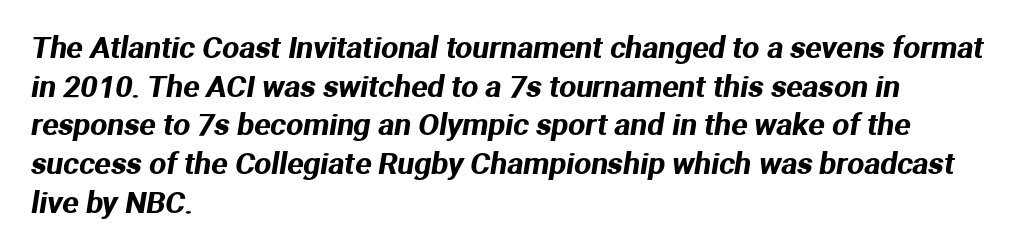
Q: Is the typeface a serif or a sans-serif typeface? A: Sans-serif.
Q: Is the text underlined? A: No.
Q: How is the paragraph aligned? A: Left-aligned.
Q: Is the spacing between letters normal or unusually wide? A: Normal.
Q: Is the spacing between lines tight, normal or loose? A: Normal.
Q: Width (condensed, normal, or wide)? A: Normal.
Q: Stroke contrast? A: Medium.
Q: x-height? A: Medium.
Q: Monospaced? A: No.
